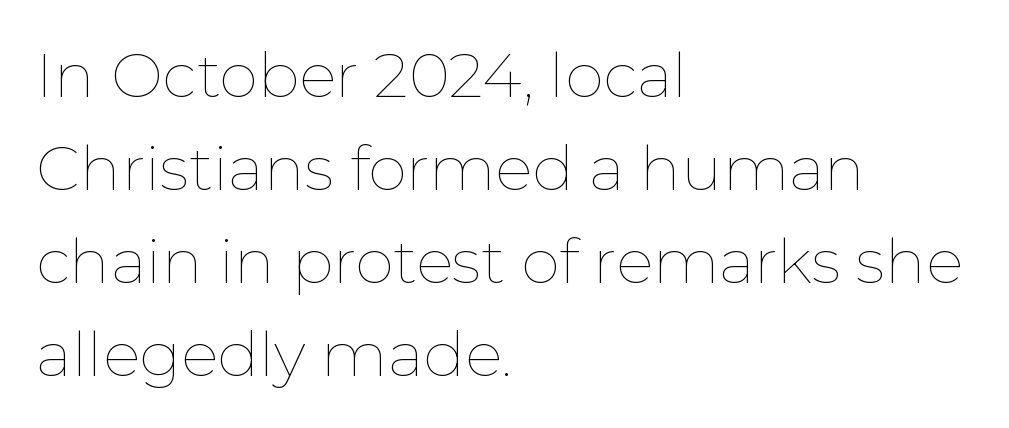
Q: Is the text bold? A: No.
Q: Is the text italic (slanted)? A: No, it is upright.
Q: Is the text underlined? A: No.
Q: How is the paragraph aligned? A: Left-aligned.
Q: Is the spacing between letters normal or unusually wide? A: Normal.
Q: Is the spacing between lines tight, normal or loose? A: Normal.
Q: Width (condensed, normal, or wide)? A: Normal.
Q: Stroke contrast? A: Low.
Q: x-height? A: Medium.
Q: Monospaced? A: No.
